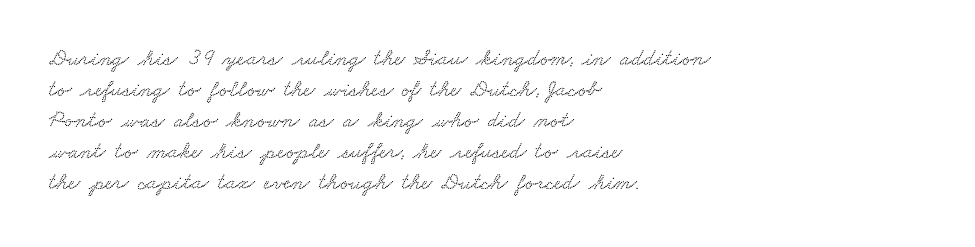
{"underline": "no", "align": "left", "line_spacing": "normal", "line_spacing_ratio": 1.35, "letter_spacing": "normal", "letter_spacing_em": 0.0, "glyph_px": 23}
